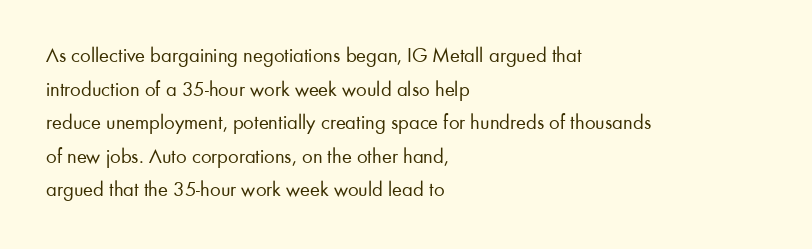
Q: Is the text bold? A: No.
Q: Is the text italic (slanted)? A: No, it is upright.
Q: Is the text underlined? A: No.
Q: How is the paragraph aligned? A: Left-aligned.
Q: Is the spacing between letters normal or unusually wide? A: Normal.
Q: Is the spacing between lines tight, normal or loose? A: Normal.
